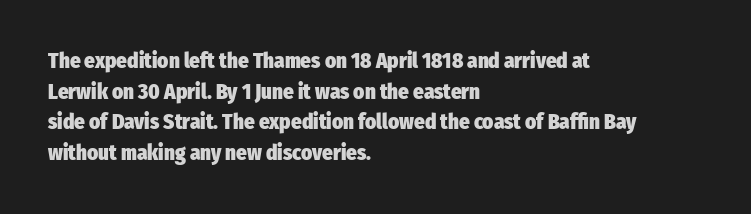
{"italic": "no", "bold": "yes", "underline": "no", "align": "left", "line_spacing": "normal", "line_spacing_ratio": 1.46, "letter_spacing": "normal", "letter_spacing_em": 0.0, "glyph_px": 21}
